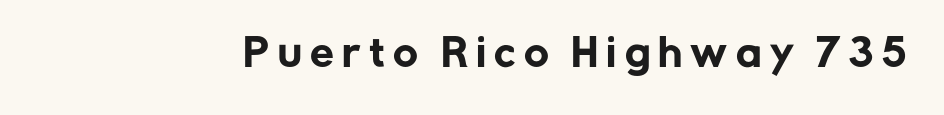
The image shows 38 px sans-serif type, upright; set unusually wide letter spacing (+0.22 em), not underlined; low stroke contrast and a medium x-height.
